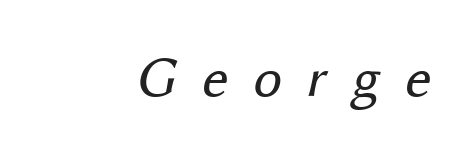
Q: Is the text bold? A: No.
Q: Is the typeface a serif or a sans-serif typeface? A: Sans-serif.
Q: Is the text underlined? A: No.
Q: Is the spacing between letters normal or unusually wide? A: Unusually wide.
Q: Width (condensed, normal, or wide)? A: Normal.
Q: Stroke contrast? A: Medium.
Q: x-height? A: Medium.
Q: Monospaced? A: No.
